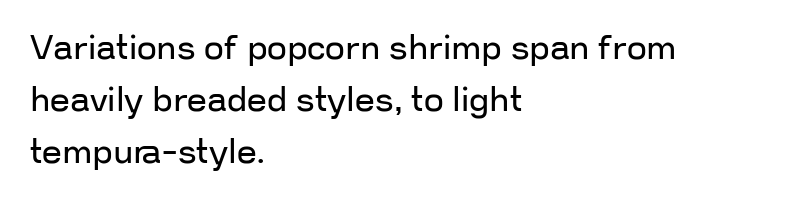
Q: Is the text bold? A: No.
Q: Is the text italic (slanted)? A: No, it is upright.
Q: Is the typeface a serif or a sans-serif typeface? A: Sans-serif.
Q: Is the text underlined? A: No.
Q: How is the paragraph aligned? A: Left-aligned.
Q: Is the spacing between letters normal or unusually wide? A: Normal.
Q: Is the spacing between lines tight, normal or loose? A: Normal.
Q: Width (condensed, normal, or wide)? A: Normal.
Q: Stroke contrast? A: Low.
Q: x-height? A: Medium.
Q: Monospaced? A: No.
